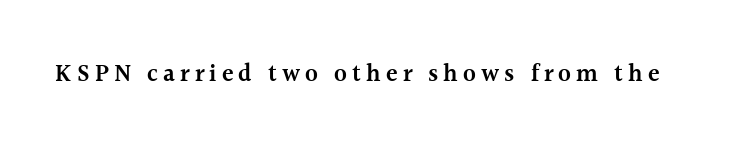
The image shows 24 px text type, upright; set unusually wide letter spacing (+0.21 em), not underlined.
